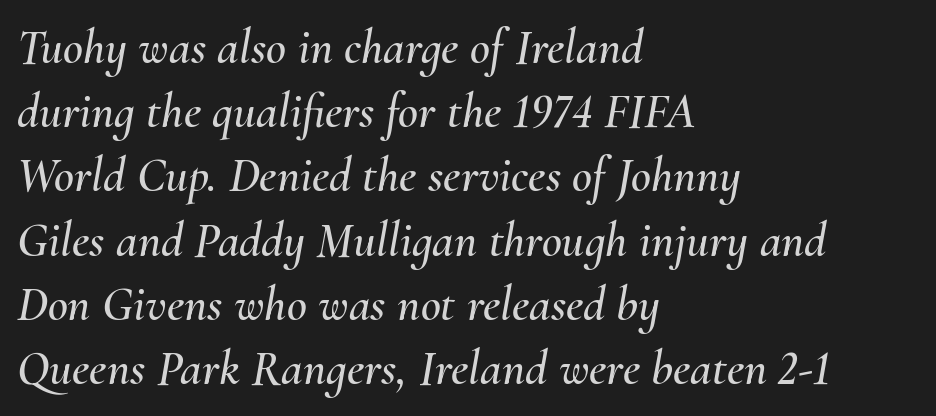
The image shows 49 px text type, italic (leaning right); set left-aligned, normal line spacing (1.31x), normal letter spacing, not underlined; medium stroke contrast and a small x-height.
